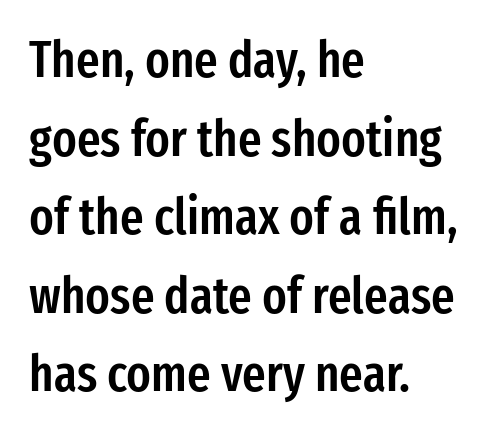
{"serif": "no", "italic": "no", "bold": "semi", "weight": "semibold", "width": "condensed", "stroke_contrast": "low", "x_height": "medium", "monospaced": "no", "underline": "no", "align": "left", "line_spacing": "normal", "line_spacing_ratio": 1.54, "letter_spacing": "normal", "letter_spacing_em": 0.0, "glyph_px": 51}
